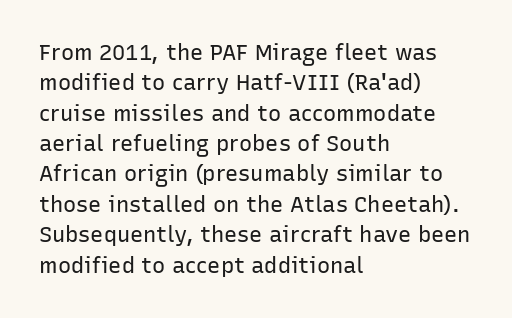
{"italic": "no", "bold": "no", "underline": "no", "align": "left", "line_spacing": "normal", "line_spacing_ratio": 1.38, "letter_spacing": "normal", "letter_spacing_em": 0.0, "glyph_px": 22}
